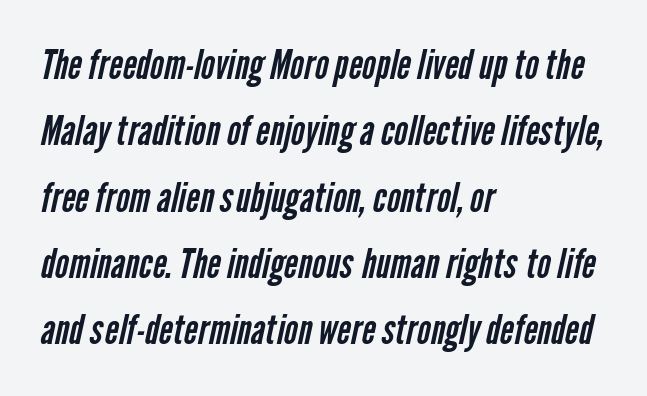
The image shows 42 px regular-weight, condensed sans-serif type; set left-aligned, normal line spacing (1.58x), normal letter spacing, not underlined; low stroke contrast and a medium x-height.
